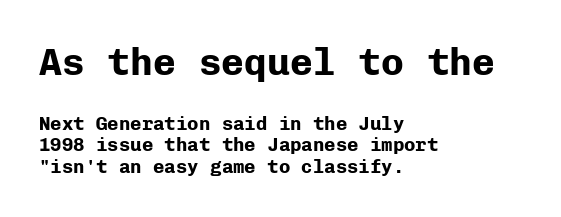
Q: Is the text bold? A: Yes.
Q: Is the text italic (slanted)? A: No, it is upright.
Q: Is the typeface a serif or a sans-serif typeface? A: Sans-serif.
Q: Is the text underlined? A: No.
Q: How is the paragraph aligned? A: Left-aligned.
Q: Is the spacing between letters normal or unusually wide? A: Normal.
Q: Is the spacing between lines tight, normal or loose? A: Tight.
Q: Which block of text is set in a larger size, the first (top) or the second (bottom)? A: The first (top) one.
Q: Width (condensed, normal, or wide)? A: Normal.
Q: Stroke contrast? A: Low.
Q: x-height? A: Medium.
Q: Monospaced? A: Yes.
